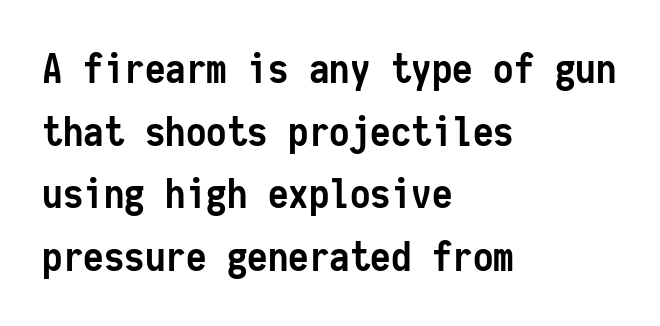
{"serif": "no", "italic": "no", "bold": "yes", "weight": "semibold", "width": "condensed", "stroke_contrast": "low", "x_height": "medium", "monospaced": "yes", "underline": "no", "align": "left", "line_spacing": "normal", "line_spacing_ratio": 1.53, "letter_spacing": "normal", "letter_spacing_em": 0.0, "glyph_px": 41}
